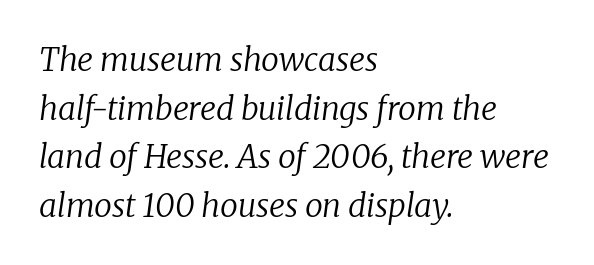
Q: Is the text bold? A: No.
Q: Is the text italic (slanted)? A: Yes, it leans right by about 8 degrees.
Q: Is the typeface a serif or a sans-serif typeface? A: Serif.
Q: Is the text underlined? A: No.
Q: How is the paragraph aligned? A: Left-aligned.
Q: Is the spacing between letters normal or unusually wide? A: Normal.
Q: Is the spacing between lines tight, normal or loose? A: Normal.
Q: Width (condensed, normal, or wide)? A: Normal.
Q: Stroke contrast? A: Low.
Q: x-height? A: Medium.
Q: Monospaced? A: No.
